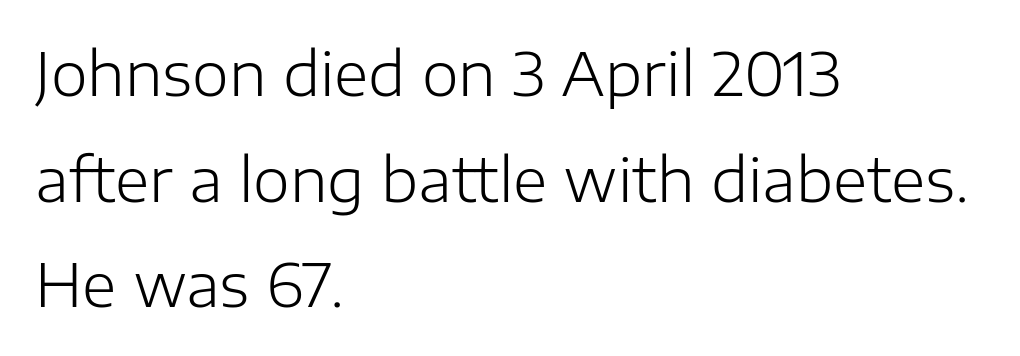
The image shows 59 px light sans-serif type, upright; set left-aligned, line spacing 1.79x, normal letter spacing, not underlined; low stroke contrast and a medium x-height.
